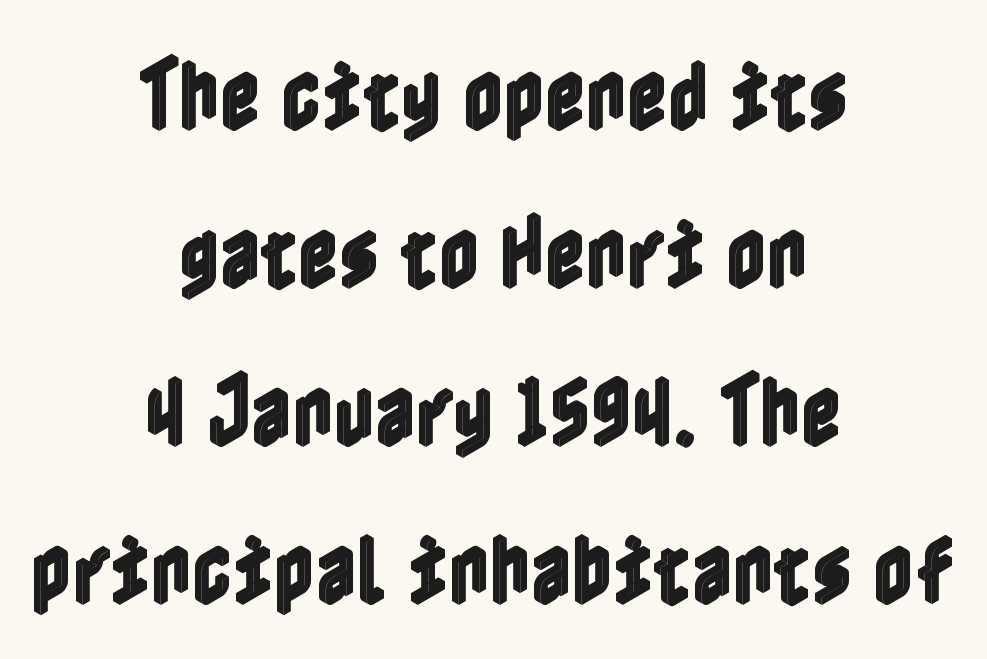
Q: Is the text italic (slanted)? A: No, it is upright.
Q: Is the text underlined? A: No.
Q: How is the paragraph aligned? A: Centered.
Q: Is the spacing between letters normal or unusually wide? A: Normal.
Q: Is the spacing between lines tight, normal or loose? A: Loose.
Q: Width (condensed, normal, or wide)? A: Condensed.
Q: x-height? A: Medium.
